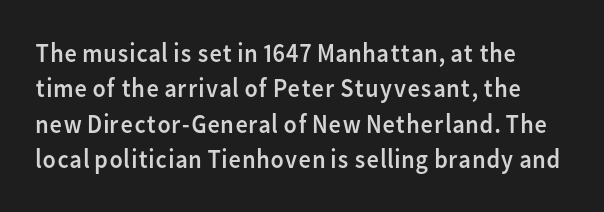
The typesetting does not lean heavy: it is not bold. The foot of each line stays bare and open. One glance says typical: line gaps are just what's usual. Vertical strokes here are truly vertical. Observe the ordinary spacing: letters are neighbours, not strangers.
